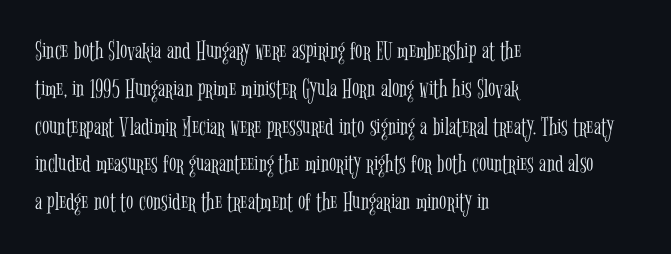
The image shows 27 px text type, upright; set left-aligned, normal line spacing (1.4x), normal letter spacing, not underlined.
